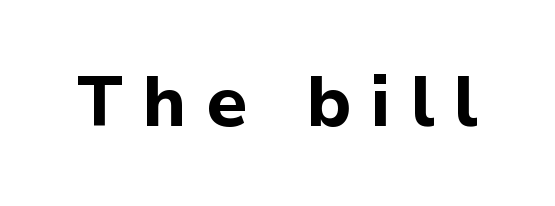
Q: Is the text bold? A: Yes.
Q: Is the text italic (slanted)? A: No, it is upright.
Q: Is the typeface a serif or a sans-serif typeface? A: Sans-serif.
Q: Is the text underlined? A: No.
Q: Is the spacing between letters normal or unusually wide? A: Unusually wide.
Q: Width (condensed, normal, or wide)? A: Normal.
Q: Stroke contrast? A: Low.
Q: x-height? A: Medium.
Q: Monospaced? A: No.
